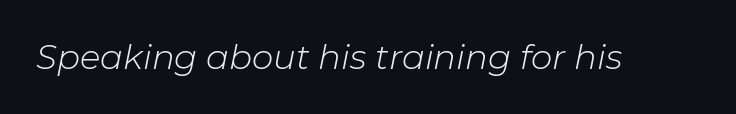
Q: Is the text bold? A: No.
Q: Is the text italic (slanted)? A: Yes, it leans right by about 11 degrees.
Q: Is the text underlined? A: No.
Q: Is the spacing between letters normal or unusually wide? A: Normal.
Q: Width (condensed, normal, or wide)? A: Normal.
Q: Stroke contrast? A: Low.
Q: x-height? A: Medium.
Q: Monospaced? A: No.
